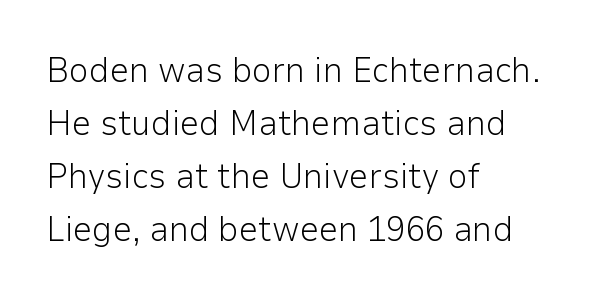
{"serif": "no", "italic": "no", "bold": "no", "weight": "light", "width": "normal", "stroke_contrast": "low", "x_height": "medium", "monospaced": "no", "underline": "no", "align": "left", "line_spacing": "normal", "line_spacing_ratio": 1.51, "letter_spacing": "normal", "letter_spacing_em": 0.0, "glyph_px": 35}
